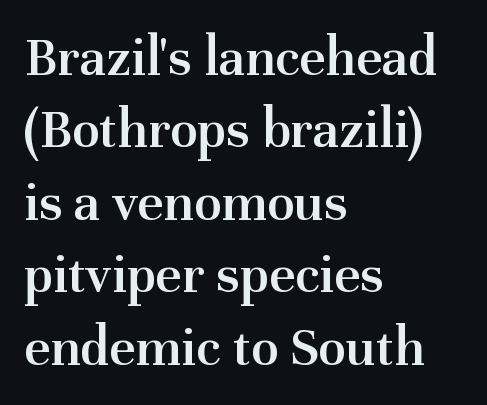
Q: Is the text bold? A: Semi-bold.
Q: Is the text italic (slanted)? A: No, it is upright.
Q: Is the typeface a serif or a sans-serif typeface? A: Serif.
Q: Is the text underlined? A: No.
Q: How is the paragraph aligned? A: Left-aligned.
Q: Is the spacing between letters normal or unusually wide? A: Normal.
Q: Is the spacing between lines tight, normal or loose? A: Normal.
Q: Width (condensed, normal, or wide)? A: Normal.
Q: Stroke contrast? A: Medium.
Q: x-height? A: Medium.
Q: Monospaced? A: No.
